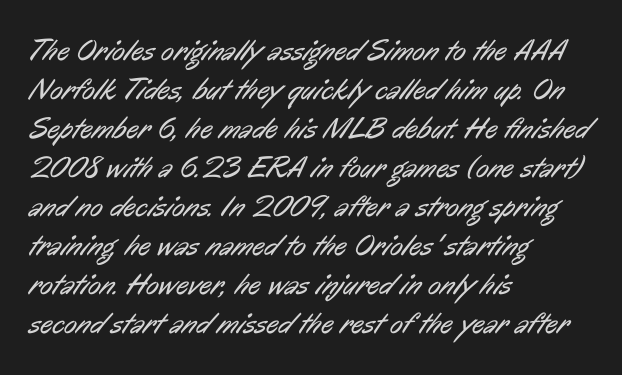
The image shows 30 px regular-weight, condensed sans-serif type; set left-aligned, normal line spacing (1.3x), normal letter spacing, not underlined; low stroke contrast and a medium x-height.
